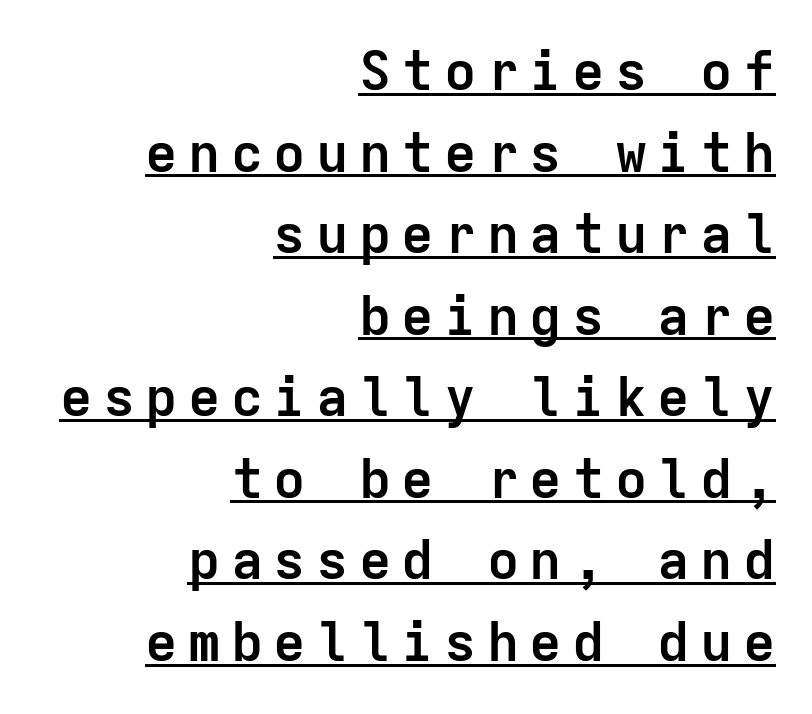
The image shows 54 px semibold sans-serif type, upright, monospaced; set right-aligned, normal line spacing (1.51x), underlined; low stroke contrast and a medium x-height.
